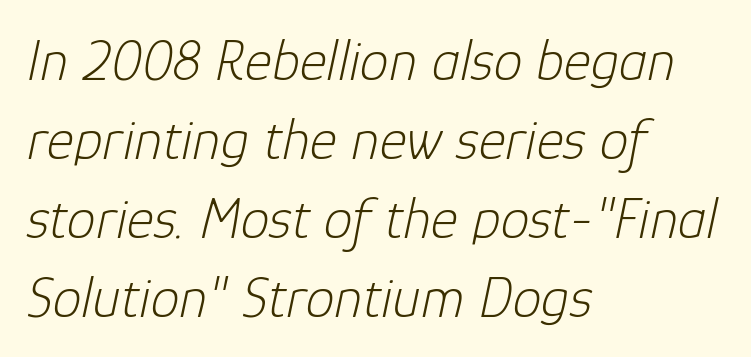
The image shows 58 px light type, italic (leaning right); set left-aligned, normal line spacing (1.36x), normal letter spacing, not underlined; low stroke contrast and a medium x-height.
